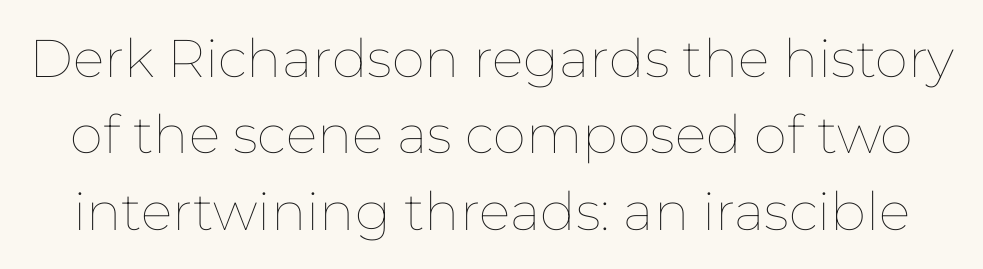
Any mark beneath the type? The region is blank. Style check: upright. Is this a heavy cut? Hardly; it is regular or lighter. Each letter keeps its own natural width here, so spacing adapts to shape. Students, note that the glyphs here touch the page at normal intervals.
